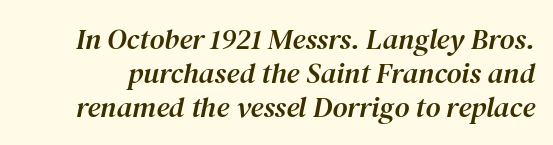
The image shows 29 px serif type, italic (leaning right); set line spacing 1.17x, normal letter spacing, not underlined; medium stroke contrast and a medium x-height.
